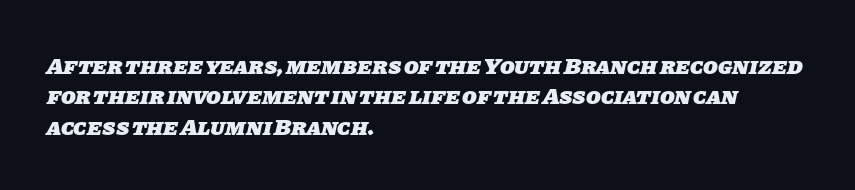
{"bold": "yes", "underline": "no", "align": "left", "line_spacing": "normal", "line_spacing_ratio": 1.27, "letter_spacing": "normal", "letter_spacing_em": 0.0, "glyph_px": 24}
